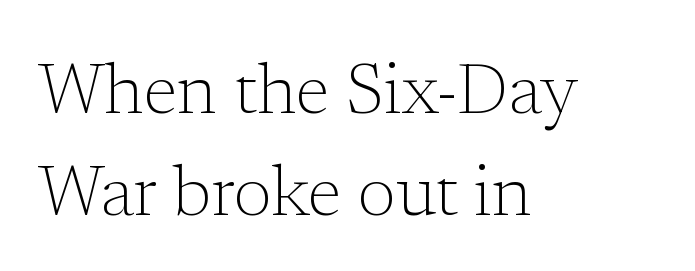
The image shows 70 px light serif type, upright; set left-aligned, normal line spacing (1.46x), normal letter spacing, not underlined; low stroke contrast and a medium x-height.
